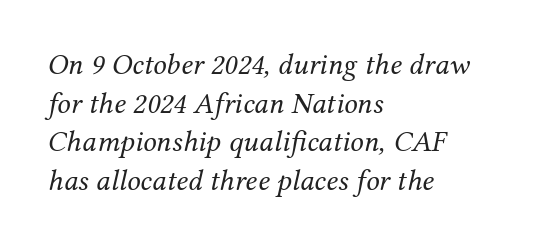
The image shows 30 px regular-weight serif type, italic (leaning right); set left-aligned, normal line spacing (1.29x), normal letter spacing, not underlined; medium stroke contrast and a medium x-height.
